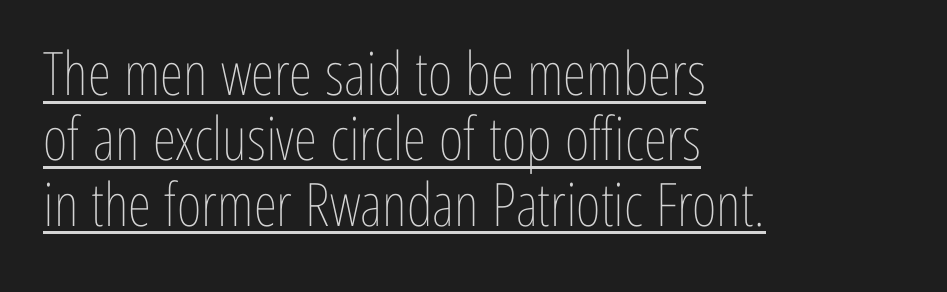
{"italic": "no", "bold": "no", "weight": "thin", "width": "condensed", "stroke_contrast": "low", "x_height": "medium", "monospaced": "no", "underline": "yes", "align": "left", "line_spacing": "tight", "line_spacing_ratio": 1.09, "letter_spacing": "normal", "letter_spacing_em": 0.0, "glyph_px": 60}
